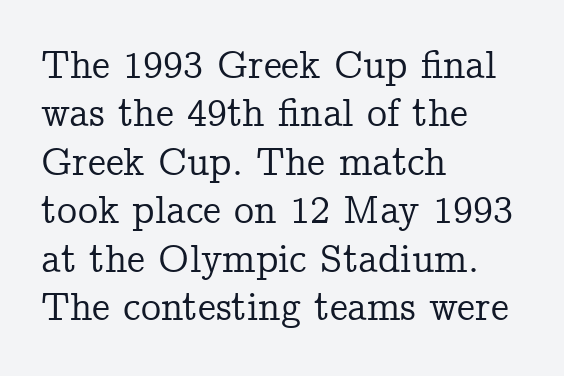
The image shows 40 px serif type, upright; set left-aligned, line spacing 1.21x, normal letter spacing, not underlined; low stroke contrast and a medium x-height.
